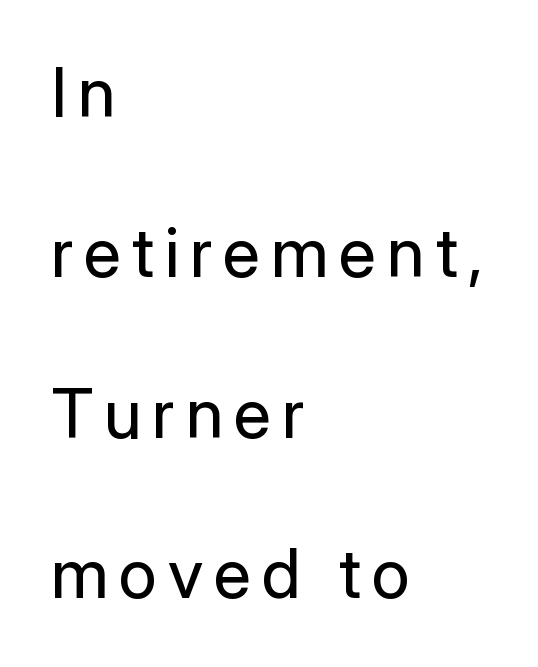
Q: Is the text bold? A: No.
Q: Is the text italic (slanted)? A: No, it is upright.
Q: Is the typeface a serif or a sans-serif typeface? A: Sans-serif.
Q: Is the text underlined? A: No.
Q: How is the paragraph aligned? A: Left-aligned.
Q: Is the spacing between lines tight, normal or loose? A: Loose.
Q: Width (condensed, normal, or wide)? A: Normal.
Q: Stroke contrast? A: Low.
Q: x-height? A: Medium.
Q: Monospaced? A: No.
